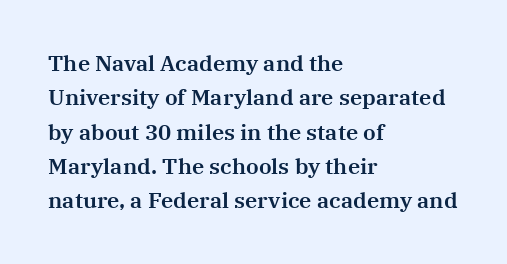
Teacher's note: observe the even left margin — that is flush-left alignment. The passage shown has conventional tracking throughout. It's the straight-up-and-down kind of type. The block of text has a typical density, with ordinary space between rows. The area under the type is left untouched.
